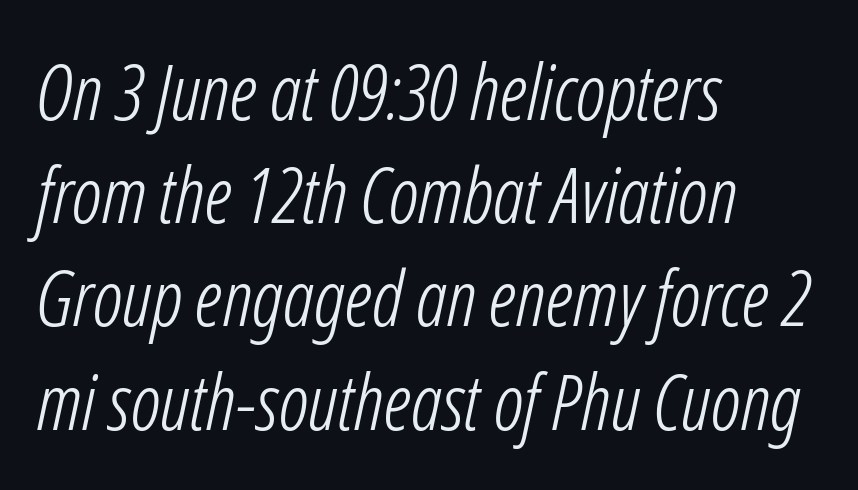
{"italic": "yes", "lean": "right", "slant_degrees": 12, "bold": "no", "weight": "light", "width": "condensed", "stroke_contrast": "low", "x_height": "medium", "monospaced": "no", "underline": "no", "align": "left", "line_spacing": "normal", "line_spacing_ratio": 1.34, "letter_spacing": "normal", "letter_spacing_em": 0.0, "glyph_px": 77}
